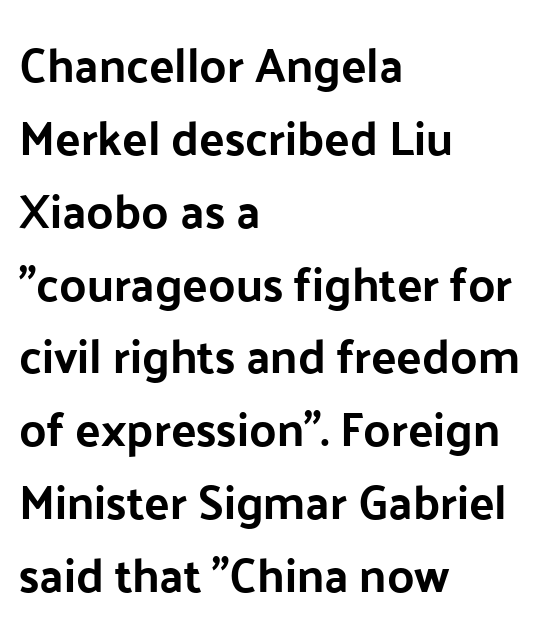
{"serif": "no", "italic": "no", "bold": "yes", "weight": "bold", "width": "normal", "stroke_contrast": "low", "x_height": "medium", "monospaced": "no", "underline": "no", "align": "left", "line_spacing": "normal", "line_spacing_ratio": 1.55, "letter_spacing": "normal", "letter_spacing_em": 0.0, "glyph_px": 47}
